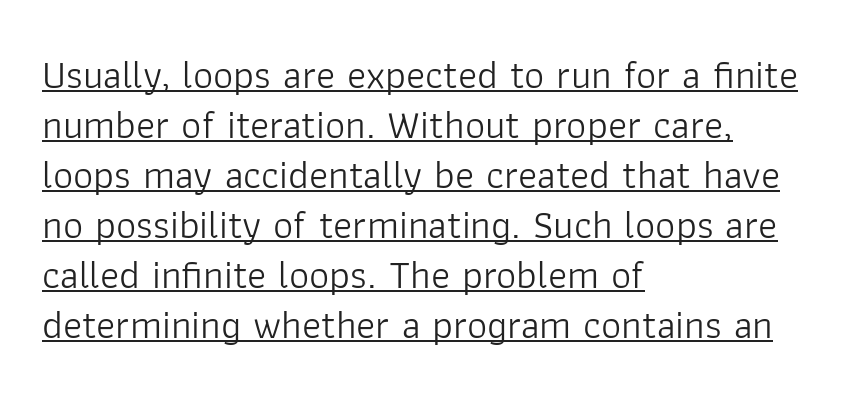
These characters rest on top of a visible drawn line. The face looks like a standard text weight, possibly lighter. In terms of leading, this rendering sits right in the middle. Here the designer chose a conventional face with non-uniform glyph widths. The type is set solid horizontally, with unmodified tracking. The letters stand straight up with perfectly vertical stems.
